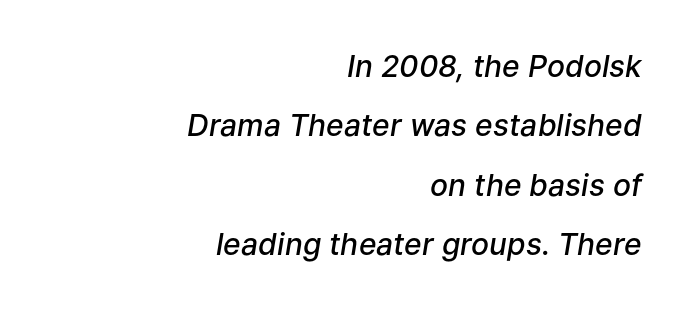
{"italic": "yes", "lean": "right", "slant_degrees": 9, "bold": "semi", "weight": "semibold", "width": "normal", "stroke_contrast": "low", "x_height": "medium", "monospaced": "no", "underline": "no", "align": "right", "line_spacing": "loose", "line_spacing_ratio": 1.98, "letter_spacing": "normal", "letter_spacing_em": 0.0, "glyph_px": 30}
